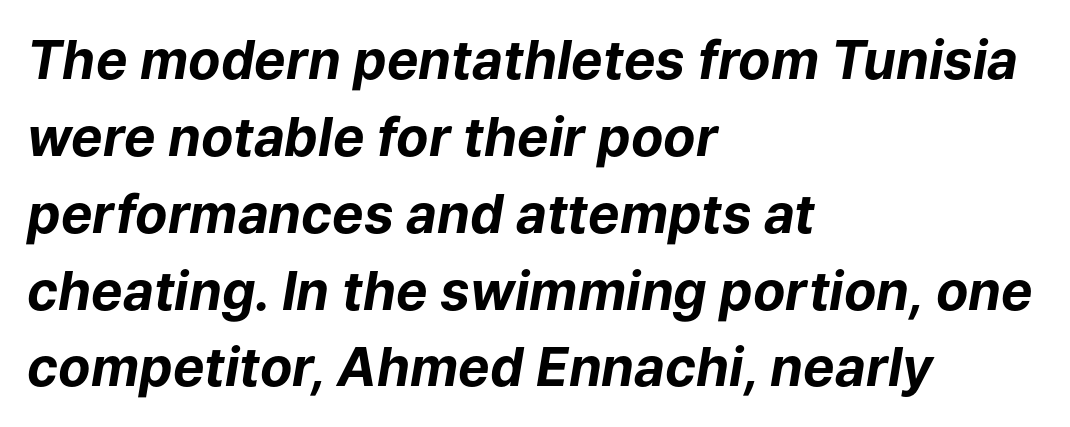
Q: Is the text bold? A: Yes.
Q: Is the text italic (slanted)? A: Yes, it leans right by about 9 degrees.
Q: Is the text underlined? A: No.
Q: How is the paragraph aligned? A: Left-aligned.
Q: Is the spacing between letters normal or unusually wide? A: Normal.
Q: Is the spacing between lines tight, normal or loose? A: Normal.
Q: Width (condensed, normal, or wide)? A: Normal.
Q: Stroke contrast? A: Low.
Q: x-height? A: Medium.
Q: Monospaced? A: No.
